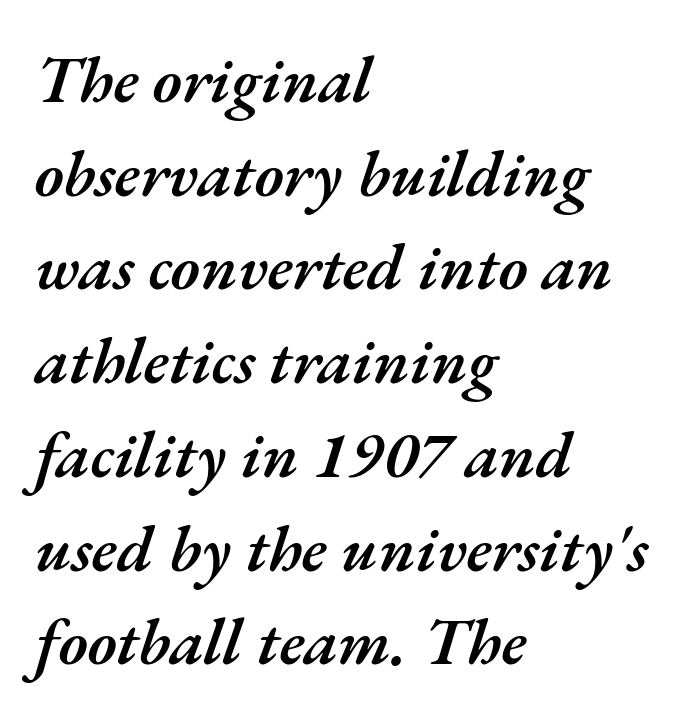
Q: Is the text bold? A: Semi-bold.
Q: Is the text italic (slanted)? A: Yes, it leans right by about 17 degrees.
Q: Is the text underlined? A: No.
Q: How is the paragraph aligned? A: Left-aligned.
Q: Is the spacing between letters normal or unusually wide? A: Normal.
Q: Is the spacing between lines tight, normal or loose? A: Normal.
Q: Width (condensed, normal, or wide)? A: Normal.
Q: Stroke contrast? A: Medium.
Q: x-height? A: Small.
Q: Monospaced? A: No.
